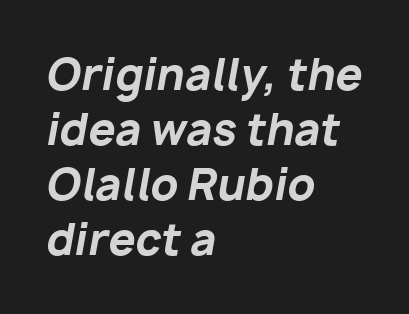
The image shows 43 px bold type, italic (leaning right); set left-aligned, normal line spacing (1.28x), normal letter spacing, not underlined; low stroke contrast and a medium x-height.
